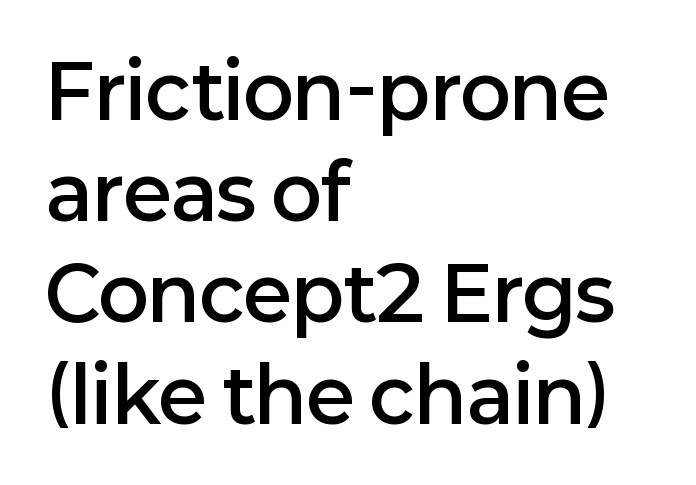
{"serif": "no", "italic": "no", "bold": "semi", "weight": "semibold", "width": "normal", "stroke_contrast": "low", "x_height": "medium", "monospaced": "no", "underline": "no", "align": "left", "line_spacing": "normal", "line_spacing_ratio": 1.35, "letter_spacing": "normal", "letter_spacing_em": 0.0, "glyph_px": 75}
